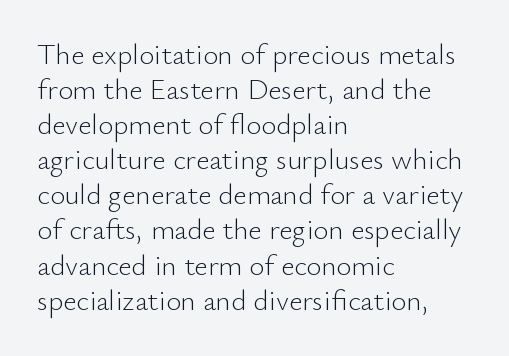
{"serif": "no", "italic": "no", "bold": "no", "weight": "light", "width": "normal", "stroke_contrast": "low", "x_height": "small", "monospaced": "no", "underline": "no", "align": "left", "line_spacing_ratio": 1.21, "letter_spacing": "normal", "letter_spacing_em": 0.0, "glyph_px": 29}
